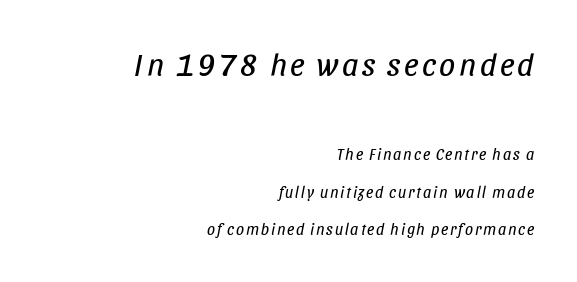
{"italic": "yes", "lean": "right", "slant_degrees": 11, "bold": "no", "weight": "regular", "width": "condensed", "stroke_contrast": "low", "x_height": "large", "monospaced": "no", "underline": "no", "align": "right", "line_spacing": "loose", "line_spacing_ratio": 2.34, "larger_block": "first", "size_ratio": 2.0, "glyph_px": 32}
